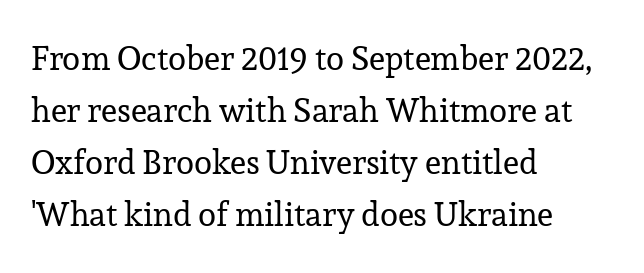
The designer left line spacing at the default. Typeset ragged right — the left edge is the straight one. The letters carry serifs — small finishing strokes at the ends of their stems. Spacing verdict: proportional, widths tailored to each character. This is not heavy type; no bold has been used. In terms of posture, this sample is upright.
